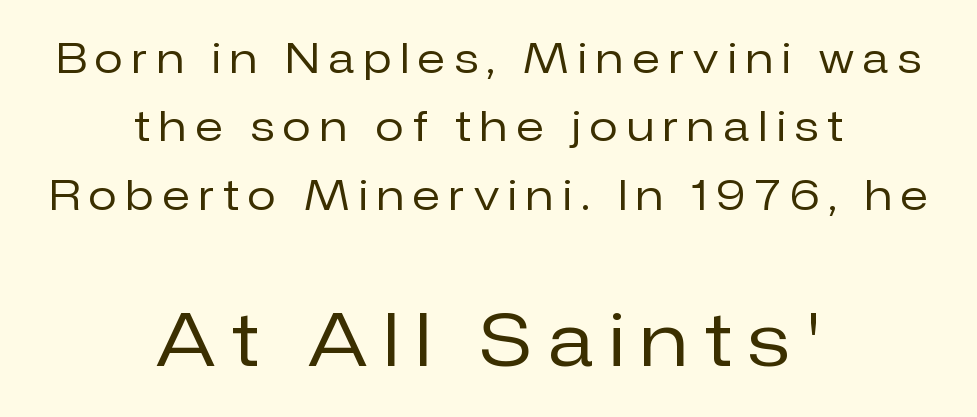
{"serif": "no", "italic": "no", "bold": "no", "weight": "regular", "width": "normal", "stroke_contrast": "low", "x_height": "medium", "monospaced": "no", "underline": "no", "align": "center", "line_spacing": "normal", "line_spacing_ratio": 1.67, "letter_spacing": "wide", "letter_spacing_em": 0.23, "larger_block": "second", "size_ratio": 1.76, "glyph_px": 72}
